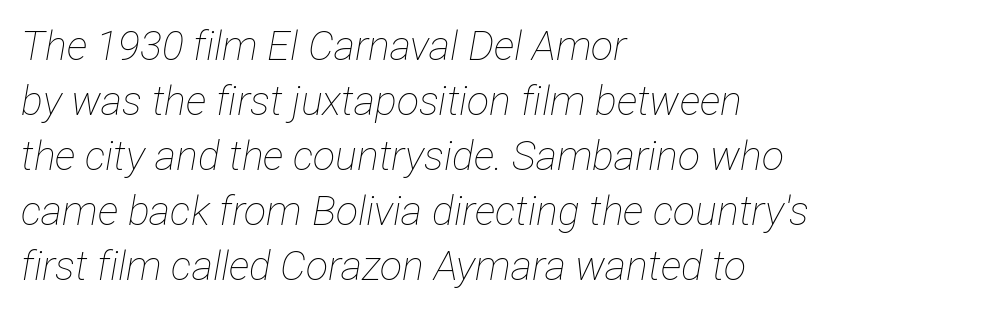
Q: Is the text bold? A: No.
Q: Is the text italic (slanted)? A: Yes, it leans right by about 12 degrees.
Q: Is the text underlined? A: No.
Q: How is the paragraph aligned? A: Left-aligned.
Q: Is the spacing between letters normal or unusually wide? A: Normal.
Q: Is the spacing between lines tight, normal or loose? A: Normal.
Q: Width (condensed, normal, or wide)? A: Condensed.
Q: Stroke contrast? A: Low.
Q: x-height? A: Medium.
Q: Monospaced? A: No.
